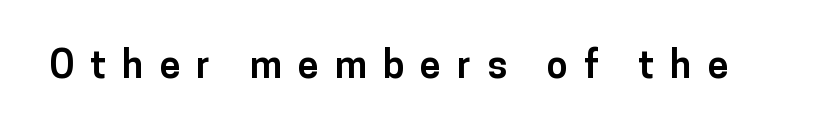
{"serif": "no", "italic": "no", "bold": "yes", "weight": "bold", "width": "normal", "stroke_contrast": "low", "x_height": "medium", "monospaced": "no", "underline": "no", "letter_spacing": "wide", "letter_spacing_em": 0.42, "glyph_px": 38}
